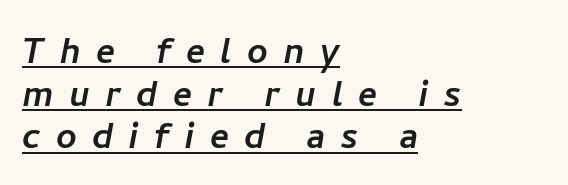
The image shows 45 px sans-serif type; set left-aligned, tight line spacing (0.95x), unusually wide letter spacing (+0.34 em), underlined; low stroke contrast and a medium x-height.
